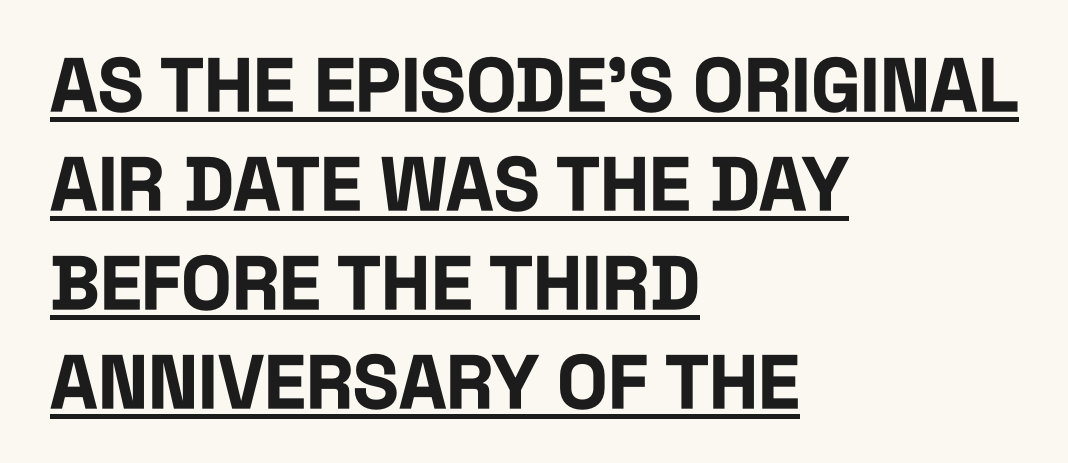
Q: Is the text bold? A: Yes.
Q: Is the text italic (slanted)? A: No, it is upright.
Q: Is the typeface a serif or a sans-serif typeface? A: Sans-serif.
Q: Is the text underlined? A: Yes.
Q: How is the paragraph aligned? A: Left-aligned.
Q: Is the spacing between letters normal or unusually wide? A: Normal.
Q: Is the spacing between lines tight, normal or loose? A: Normal.
Q: Width (condensed, normal, or wide)? A: Condensed.
Q: Stroke contrast? A: Low.
Q: x-height? A: Large.
Q: Monospaced? A: No.
